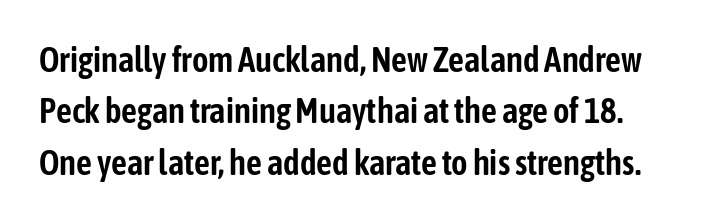
Q: Is the text italic (slanted)? A: No, it is upright.
Q: Is the typeface a serif or a sans-serif typeface? A: Sans-serif.
Q: Is the text underlined? A: No.
Q: Is the spacing between letters normal or unusually wide? A: Normal.
Q: Is the spacing between lines tight, normal or loose? A: Normal.
Q: Width (condensed, normal, or wide)? A: Condensed.
Q: Stroke contrast? A: Low.
Q: x-height? A: Medium.
Q: Monospaced? A: No.
